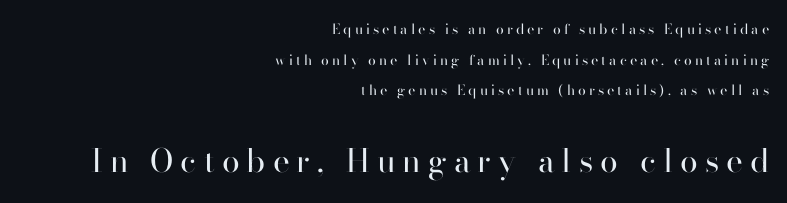
The image shows 32 px regular-weight sans-serif type, upright; set right-aligned, loose line spacing (2.19x), unusually wide letter spacing (+0.22 em), not underlined; the second (bottom) block is 2.29x larger; high stroke contrast and a small x-height.
